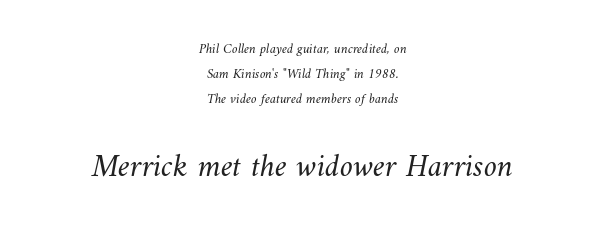
{"bold": "no", "weight": "light", "width": "normal", "stroke_contrast": "medium", "x_height": "small", "monospaced": "no", "underline": "no", "align": "center", "line_spacing_ratio": 1.77, "letter_spacing": "normal", "letter_spacing_em": 0.0, "larger_block": "second", "size_ratio": 2.36, "glyph_px": 33}
